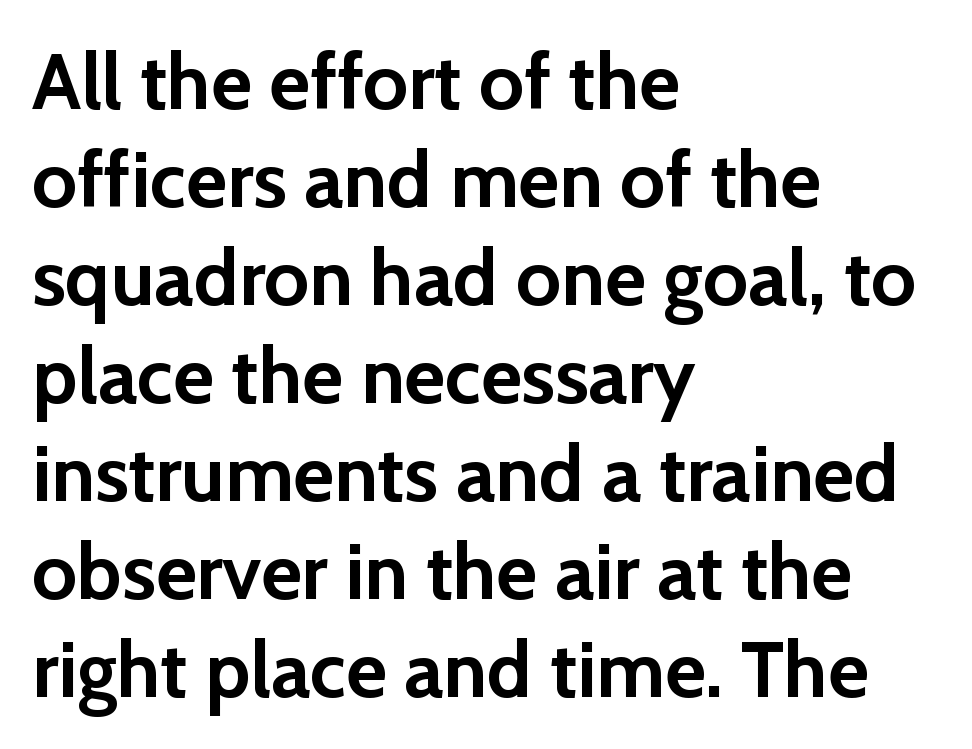
{"serif": "no", "italic": "no", "bold": "yes", "weight": "semibold", "width": "normal", "stroke_contrast": "low", "x_height": "medium", "monospaced": "no", "underline": "no", "align": "left", "line_spacing_ratio": 1.24, "letter_spacing": "normal", "letter_spacing_em": 0.0, "glyph_px": 79}
